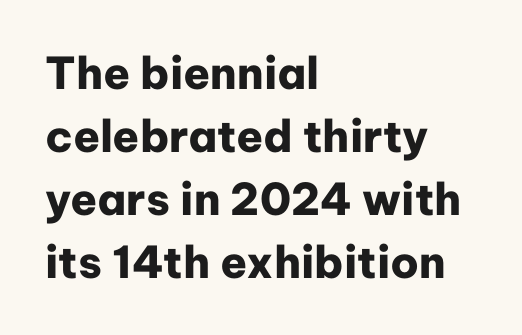
Q: Is the text bold? A: Yes.
Q: Is the text italic (slanted)? A: No, it is upright.
Q: Is the typeface a serif or a sans-serif typeface? A: Sans-serif.
Q: Is the text underlined? A: No.
Q: How is the paragraph aligned? A: Left-aligned.
Q: Is the spacing between letters normal or unusually wide? A: Normal.
Q: Is the spacing between lines tight, normal or loose? A: Normal.
Q: Width (condensed, normal, or wide)? A: Normal.
Q: Stroke contrast? A: Low.
Q: x-height? A: Medium.
Q: Monospaced? A: No.
